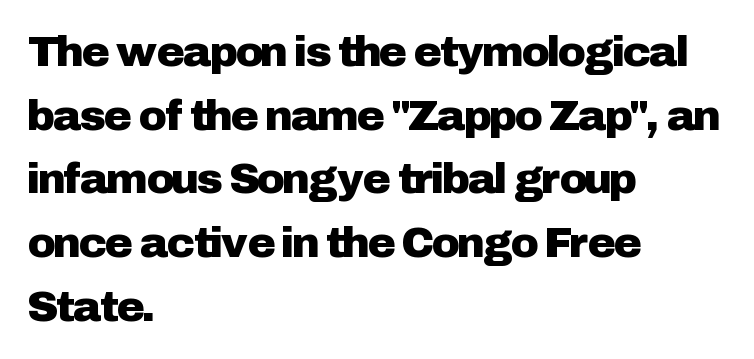
{"serif": "no", "italic": "no", "width": "normal", "stroke_contrast": "low", "x_height": "medium", "monospaced": "no", "underline": "no", "align": "left", "line_spacing": "normal", "line_spacing_ratio": 1.48, "letter_spacing": "normal", "letter_spacing_em": 0.0, "glyph_px": 43}
